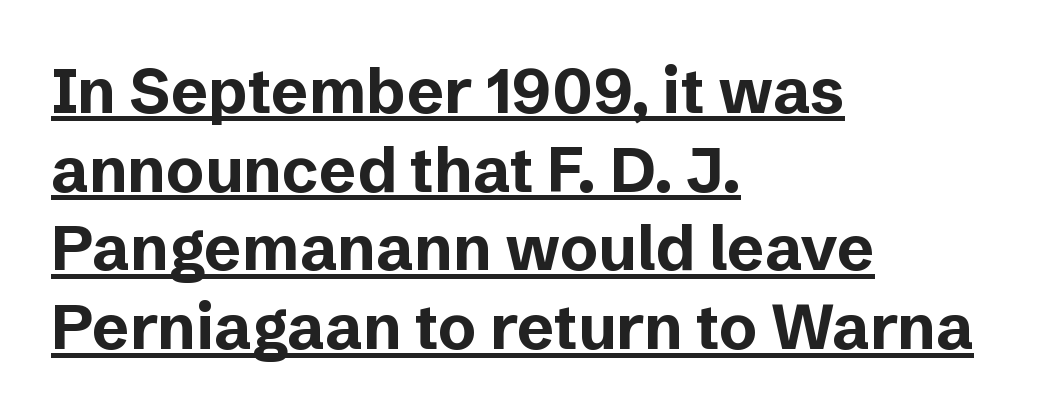
Typographically, this falls in the sans-serif category. Looks like regular typesetting: each glyph gets only the width it needs. Tall strokes in this sample are plumb rather than angled. Honestly, the letter spacing is just normal — you wouldn't notice it.
